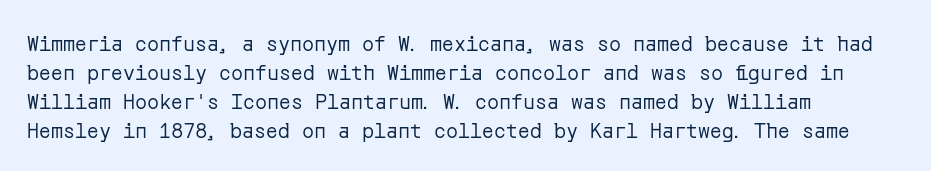
{"italic": "no", "bold": "no", "underline": "no", "align": "left", "line_spacing": "normal", "line_spacing_ratio": 1.45, "letter_spacing": "normal", "letter_spacing_em": 0.0, "glyph_px": 20}
